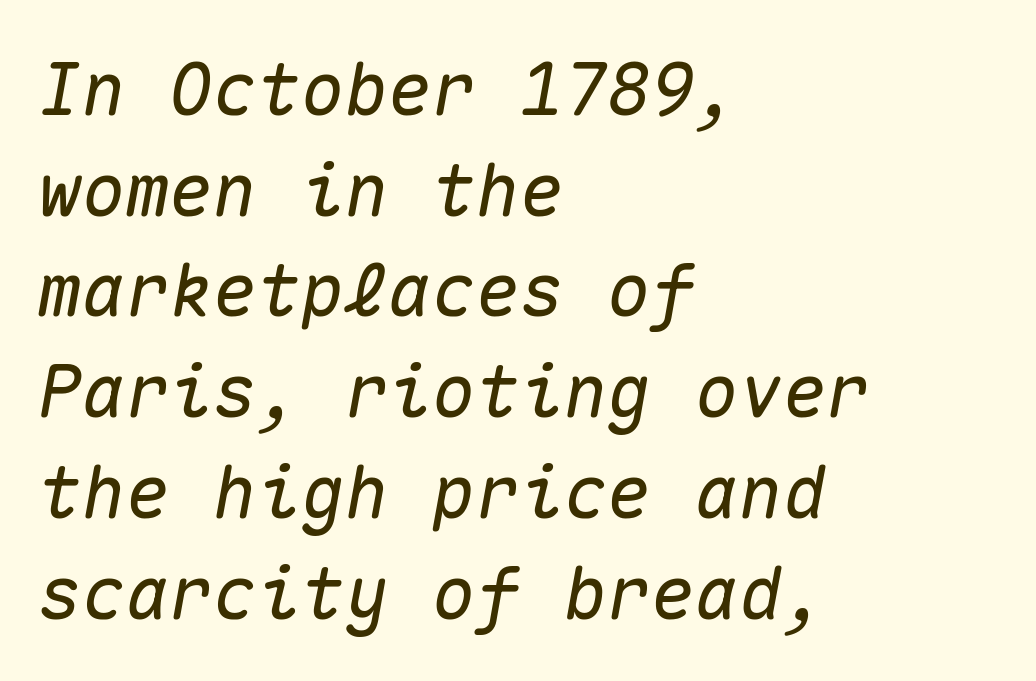
{"italic": "yes", "lean": "right", "slant_degrees": 10, "width": "normal", "stroke_contrast": "medium", "x_height": "medium", "monospaced": "yes", "underline": "no", "align": "left", "line_spacing": "normal", "line_spacing_ratio": 1.38, "letter_spacing": "normal", "letter_spacing_em": 0.0, "glyph_px": 73}
